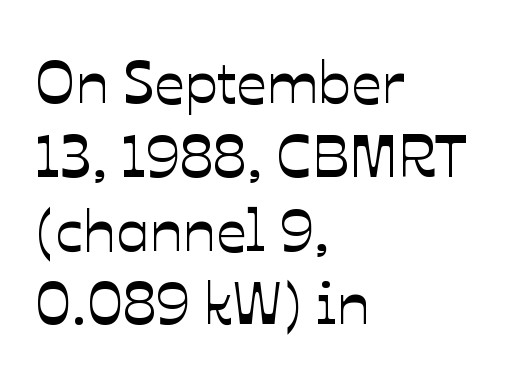
The image shows 60 px text type, upright; set left-aligned, line spacing 1.23x, normal letter spacing, not underlined; low stroke contrast and a medium x-height.
